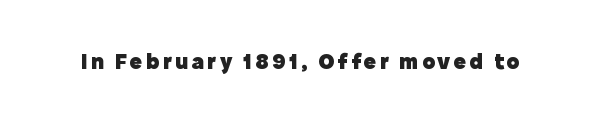
The image shows 23 px bold type, upright; set not underlined.
